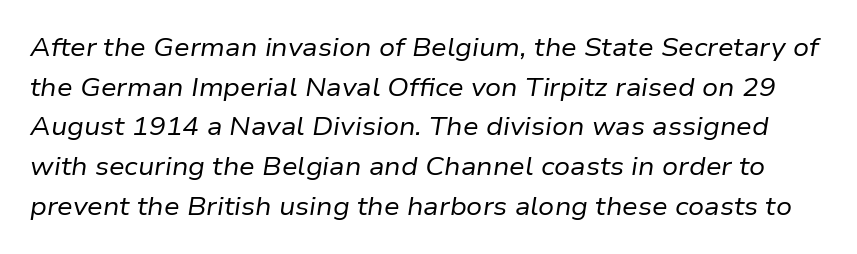
No heavy texture on the line: the type isn't bold. Lines of text with bare space underneath. The lettering tilts uniformly, giving the passage an italic look. You could call the tracking neutral — neither tight nor loose. Regarding leading, the lines here are spaced in the standard way.
